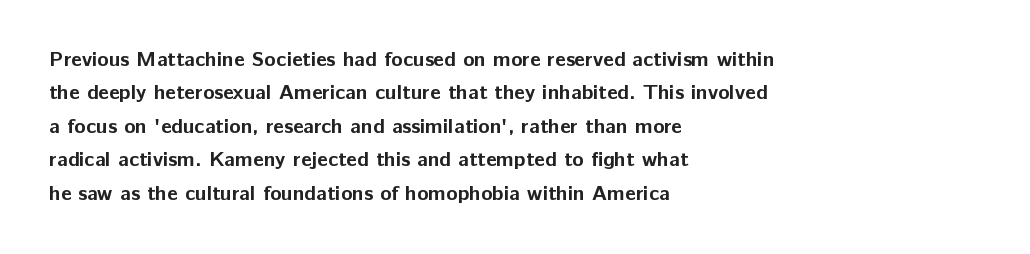
The image shows 21 px bold type, upright; set left-aligned, normal line spacing (1.59x), normal letter spacing, not underlined.
